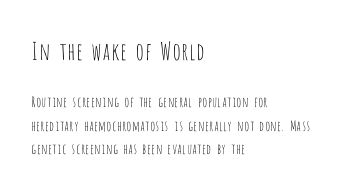
Q: Is the text bold? A: No.
Q: Is the text italic (slanted)? A: No, it is upright.
Q: Is the text underlined? A: No.
Q: How is the paragraph aligned? A: Left-aligned.
Q: Is the spacing between letters normal or unusually wide? A: Normal.
Q: Is the spacing between lines tight, normal or loose? A: Normal.
Q: Which block of text is set in a larger size, the first (top) or the second (bottom)? A: The first (top) one.
